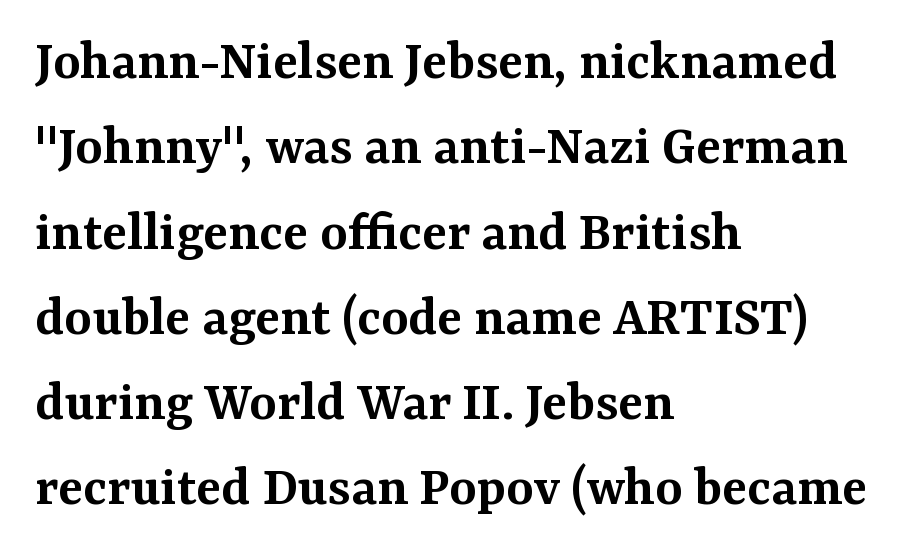
The image shows 58 px semibold serif type, upright; set left-aligned, normal line spacing (1.47x), normal letter spacing, not underlined; medium stroke contrast and a medium x-height.
